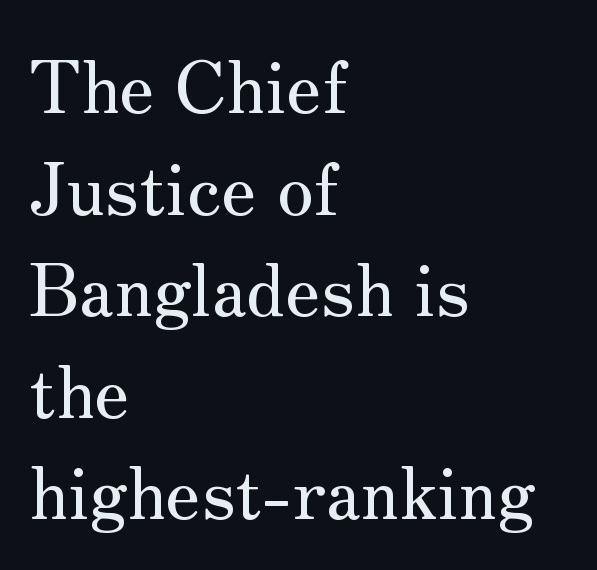
The type sits square on the baseline with zero lean. A typesetter would call this proportional, since set widths differ per character. A bare baseline throughout the passage. The passage shown has conventional tracking throughout. The line-height multiplier appears to be the usual default.
